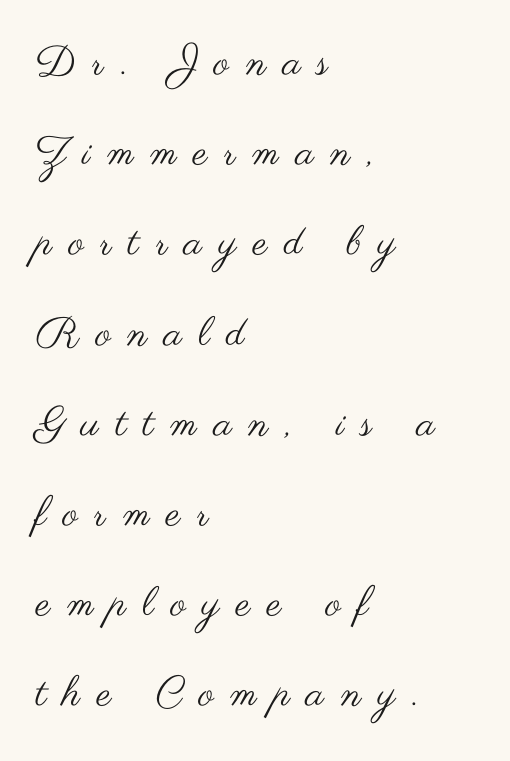
The image shows 41 px regular-weight, wide sans-serif type; set left-aligned, loose line spacing (2.2x), unusually wide letter spacing (+0.4 em), not underlined; medium stroke contrast and a small x-height.
